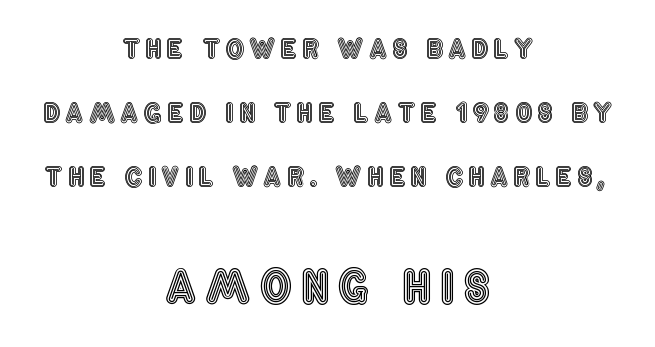
The passage shown is typed in a proportional face where columns would drift. The letters stand straight up with perfectly vertical stems. Is there much room between lines? Yes — plenty of vertical air separates them. Short and long lines alike share a common midpoint. The face used here appears at its bigger size in the lower chunk.
